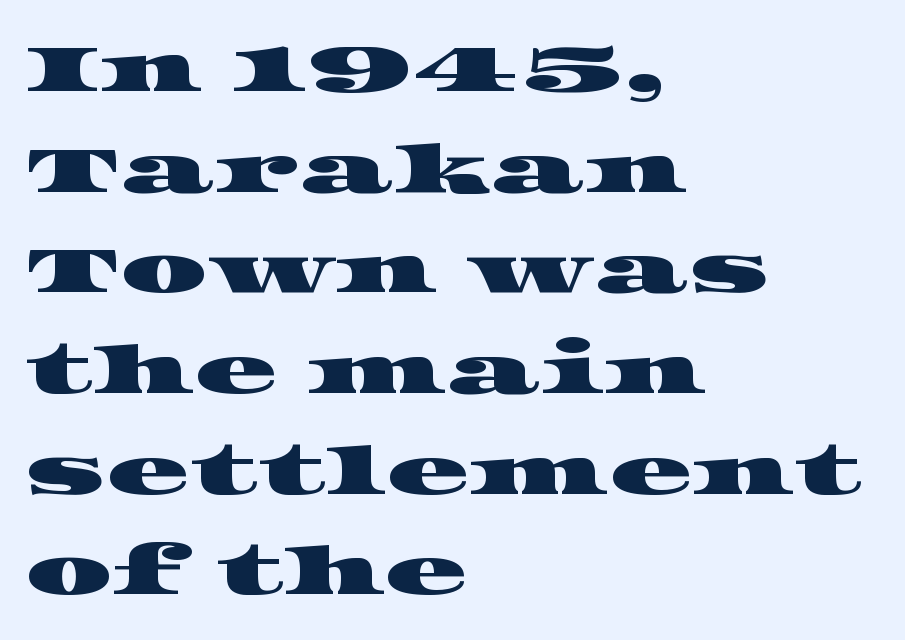
Font category for this specimen: serif. A classic flush-left, rag-right setting is used for this passage. What's the leading like? Ordinary, nothing unusual. The glyphs are unaccompanied by any horizontal stroke below them. Nobody touched the tracking dial on this one. The face used here is proportionally spaced, like ordinary book or web type.
